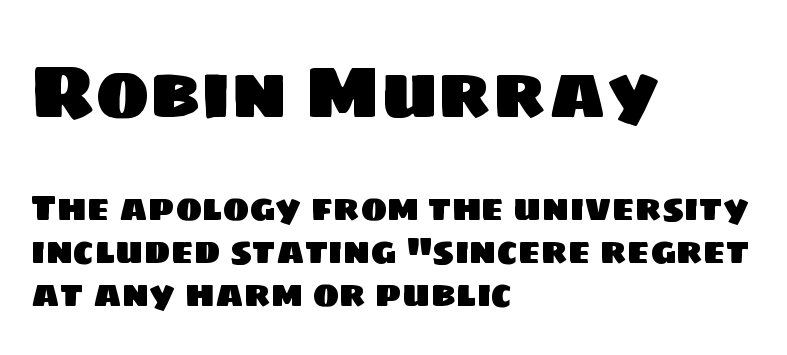
Q: Is the typeface a serif or a sans-serif typeface? A: Sans-serif.
Q: Is the text underlined? A: No.
Q: How is the paragraph aligned? A: Left-aligned.
Q: Is the spacing between letters normal or unusually wide? A: Normal.
Q: Which block of text is set in a larger size, the first (top) or the second (bottom)? A: The first (top) one.
Q: Width (condensed, normal, or wide)? A: Normal.
Q: Stroke contrast? A: Low.
Q: x-height? A: Large.
Q: Monospaced? A: No.
